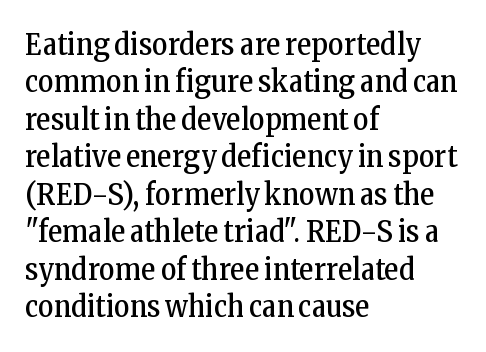
The ragged edge is on the right, which tells us the setting is flush left. Anything drawn beneath the words? Only blank space. The letters advance in unequal steps, a hallmark of proportional type. No heavy texture on the line: the type isn't bold.
